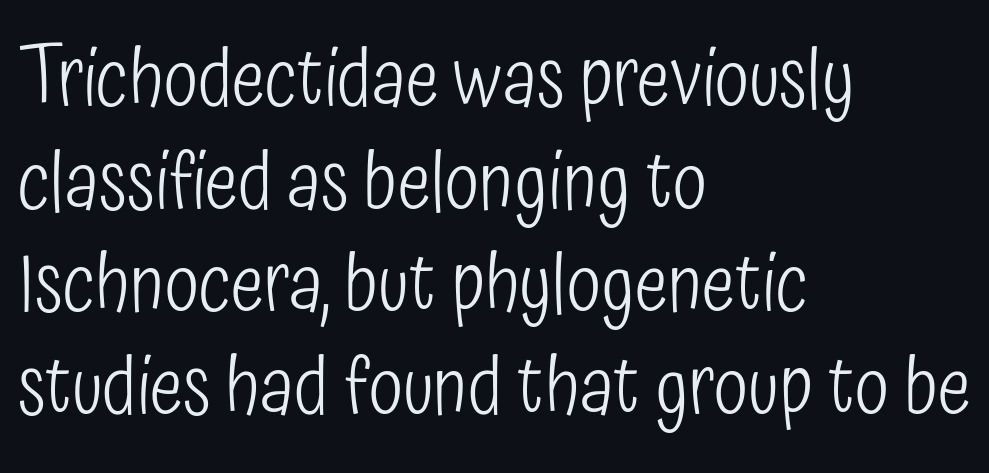
Each letter keeps its own natural width here, so spacing adapts to shape. Lines of text with bare space underneath. This sample keeps an unexceptional amount of space between lines. Tracking here is standard; glyphs follow each other at the usual distance. A classic flush-left, rag-right setting is used for this passage.
